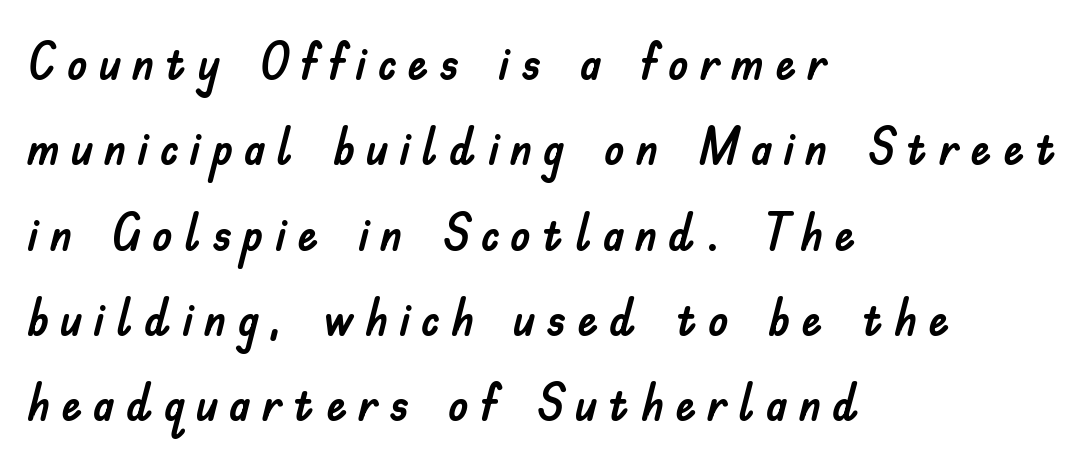
{"serif": "no", "width": "normal", "stroke_contrast": "low", "x_height": "small", "monospaced": "no", "underline": "no", "align": "left", "line_spacing": "normal", "line_spacing_ratio": 1.64, "letter_spacing": "wide", "letter_spacing_em": 0.21, "glyph_px": 52}
